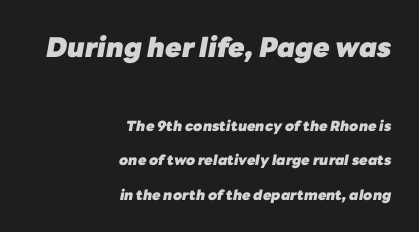
{"italic": "yes", "lean": "right", "slant_degrees": 10, "bold": "yes", "underline": "no", "align": "right", "line_spacing": "loose", "line_spacing_ratio": 2.46, "letter_spacing": "normal", "letter_spacing_em": 0.0, "larger_block": "first", "size_ratio": 1.93, "glyph_px": 27}
